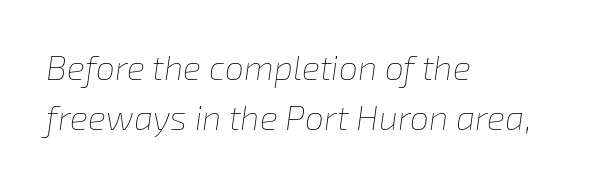
The image shows 34 px thin type, italic (leaning right); set left-aligned, normal line spacing (1.46x), normal letter spacing, not underlined; low stroke contrast and a medium x-height.
